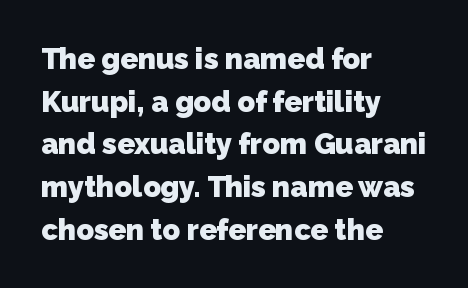
Q: Is the text bold? A: Yes.
Q: Is the typeface a serif or a sans-serif typeface? A: Sans-serif.
Q: Is the text underlined? A: No.
Q: How is the paragraph aligned? A: Left-aligned.
Q: Is the spacing between letters normal or unusually wide? A: Normal.
Q: Is the spacing between lines tight, normal or loose? A: Normal.
Q: Width (condensed, normal, or wide)? A: Normal.
Q: Stroke contrast? A: Low.
Q: x-height? A: Medium.
Q: Monospaced? A: No.
